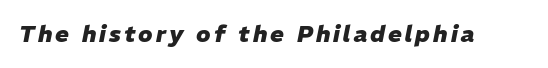
These lines were composed using italics. Emphasis by weight is at full strength: bold. Words float on clear page, feet unadorned.
